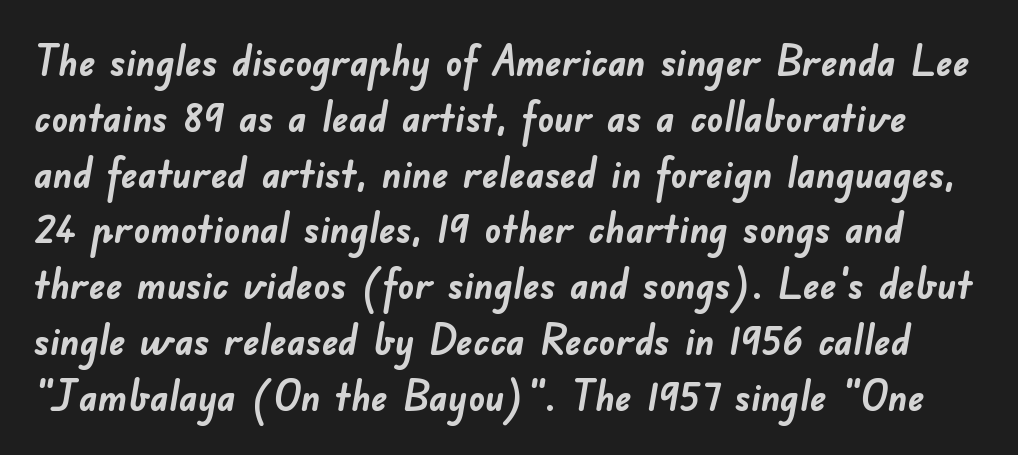
The image shows 41 px semibold sans-serif type; set normal line spacing (1.36x), normal letter spacing, not underlined; low stroke contrast and a small x-height.
